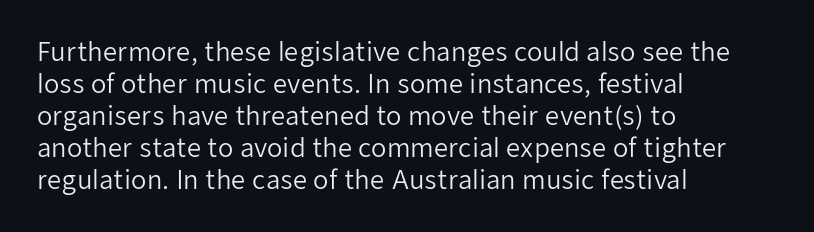
The image shows 25 px text type, upright; set left-aligned, normal line spacing (1.28x), normal letter spacing, not underlined.
